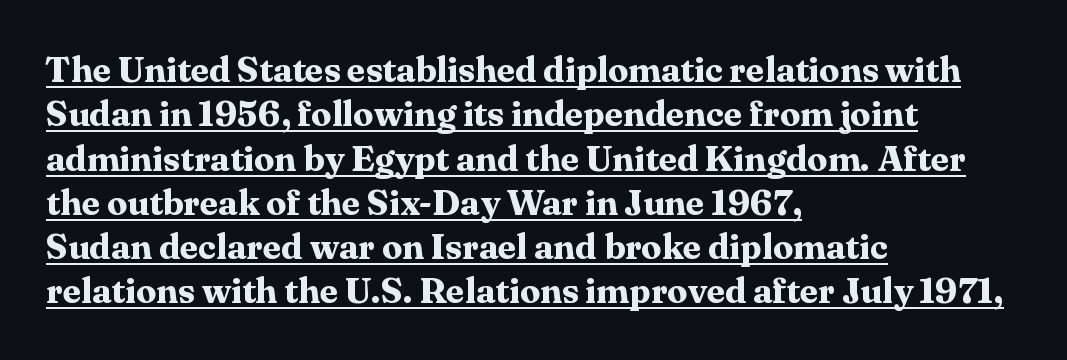
{"serif": "yes", "italic": "no", "bold": "yes", "weight": "bold", "width": "normal", "stroke_contrast": "medium", "x_height": "medium", "monospaced": "no", "underline": "yes", "align": "left", "line_spacing_ratio": 1.23, "letter_spacing": "normal", "letter_spacing_em": 0.0, "glyph_px": 36}
